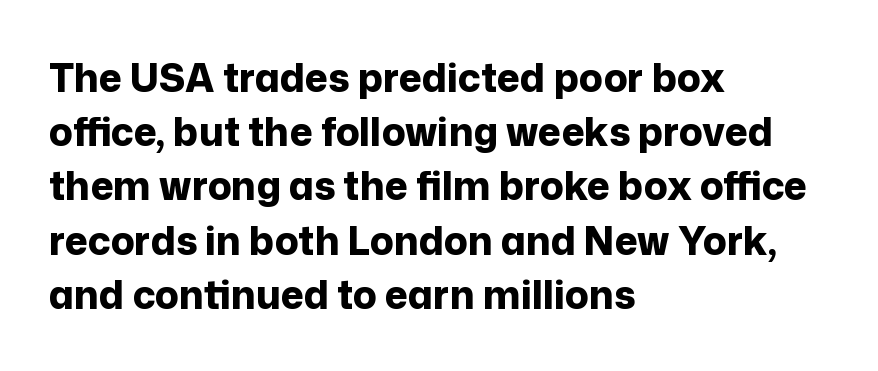
{"serif": "no", "italic": "no", "bold": "yes", "weight": "bold", "width": "normal", "stroke_contrast": "low", "x_height": "medium", "monospaced": "no", "underline": "no", "align": "left", "line_spacing": "normal", "line_spacing_ratio": 1.39, "letter_spacing": "normal", "letter_spacing_em": 0.0, "glyph_px": 39}
